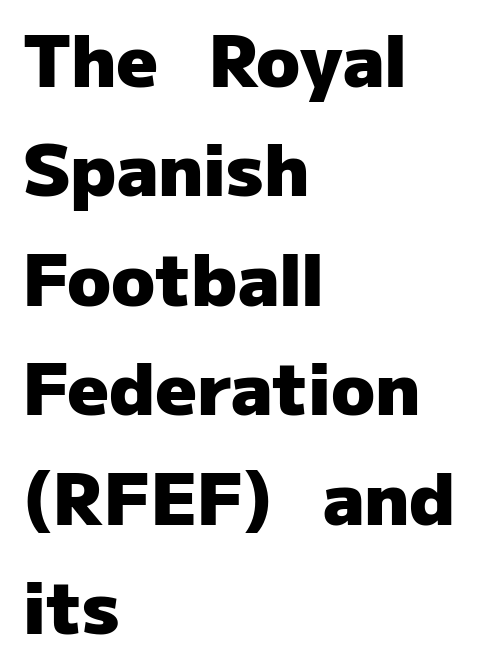
Q: Is the text bold? A: Yes.
Q: Is the text italic (slanted)? A: No, it is upright.
Q: Is the typeface a serif or a sans-serif typeface? A: Sans-serif.
Q: Is the text underlined? A: No.
Q: How is the paragraph aligned? A: Left-aligned.
Q: Is the spacing between letters normal or unusually wide? A: Normal.
Q: Is the spacing between lines tight, normal or loose? A: Normal.
Q: Width (condensed, normal, or wide)? A: Normal.
Q: Stroke contrast? A: Low.
Q: x-height? A: Medium.
Q: Monospaced? A: No.
